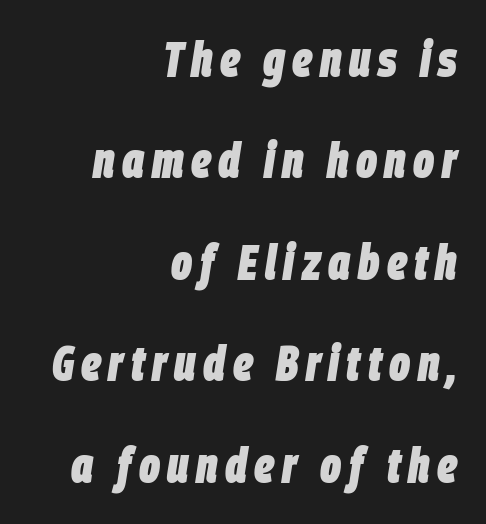
Q: Is the text bold? A: Yes.
Q: Is the text italic (slanted)? A: Yes, it leans right by about 9 degrees.
Q: Is the text underlined? A: No.
Q: How is the paragraph aligned? A: Right-aligned.
Q: Is the spacing between lines tight, normal or loose? A: Loose.
Q: Width (condensed, normal, or wide)? A: Condensed.
Q: Stroke contrast? A: Low.
Q: x-height? A: Large.
Q: Monospaced? A: No.
